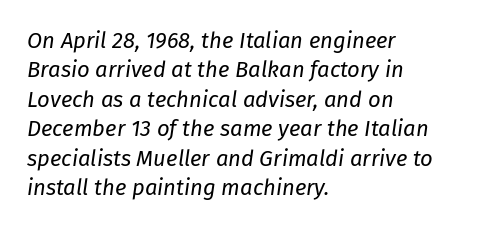
The image shows 22 px text type, italic (leaning right); set left-aligned, normal line spacing (1.34x), normal letter spacing, not underlined.
